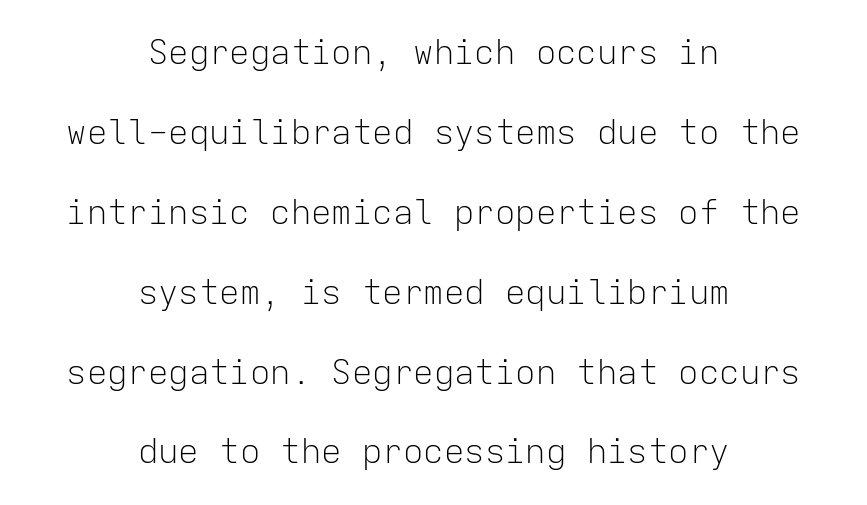
{"serif": "no", "italic": "no", "bold": "no", "weight": "light", "width": "normal", "stroke_contrast": "low", "x_height": "medium", "monospaced": "yes", "underline": "no", "align": "center", "line_spacing": "loose", "line_spacing_ratio": 2.35, "letter_spacing": "normal", "letter_spacing_em": 0.0, "glyph_px": 34}
